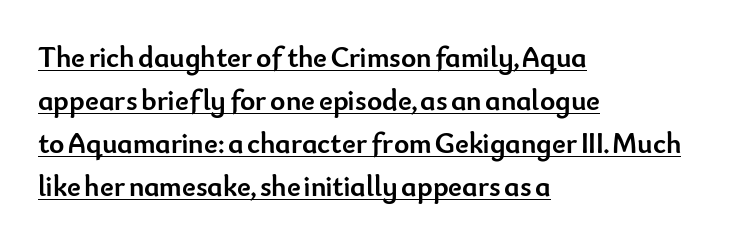
Q: Is the text bold? A: Yes.
Q: Is the text italic (slanted)? A: No, it is upright.
Q: Is the typeface a serif or a sans-serif typeface? A: Sans-serif.
Q: Is the text underlined? A: Yes.
Q: How is the paragraph aligned? A: Left-aligned.
Q: Is the spacing between letters normal or unusually wide? A: Normal.
Q: Is the spacing between lines tight, normal or loose? A: Normal.
Q: Width (condensed, normal, or wide)? A: Normal.
Q: Stroke contrast? A: Low.
Q: x-height? A: Small.
Q: Monospaced? A: No.
